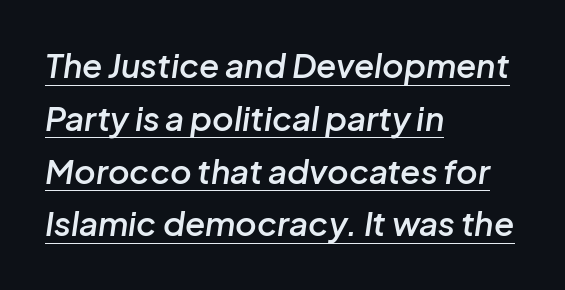
Regular leading. These lines are rendered in a variable-pitch font. Casual observation: everything's shoved over to the left. There is no visible air inserted between adjacent glyphs. Typographic density is moderately raised because the face is semibold. This is oblique type, the kind used for emphasis or titles.
